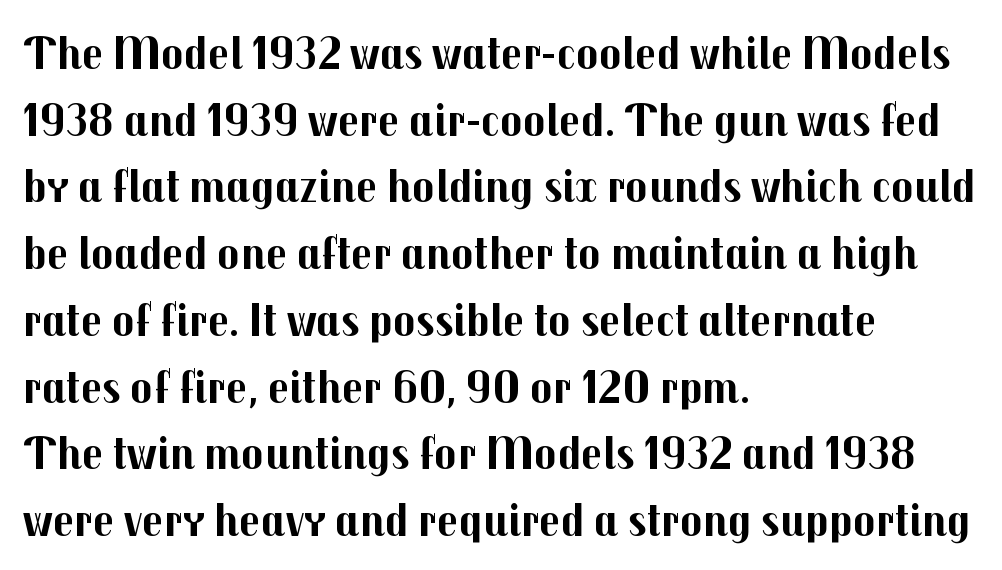
The image shows 47 px bold sans-serif type, upright; set left-aligned, normal line spacing (1.42x), normal letter spacing, not underlined; medium stroke contrast and a medium x-height.
